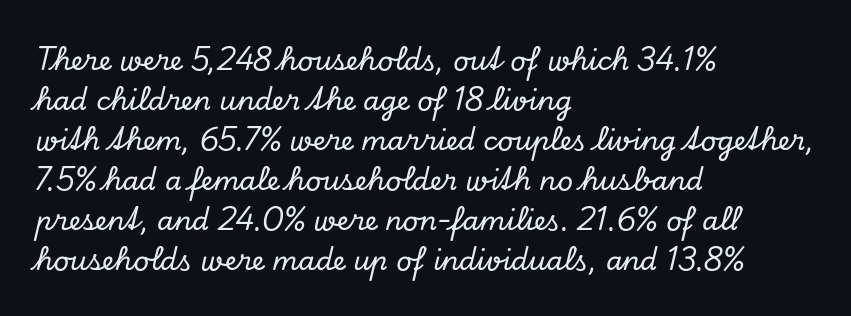
{"italic": "yes", "lean": "right", "slant_degrees": 13, "underline": "no", "align": "left", "line_spacing": "normal", "line_spacing_ratio": 1.48, "letter_spacing": "normal", "letter_spacing_em": 0.0, "glyph_px": 27}
